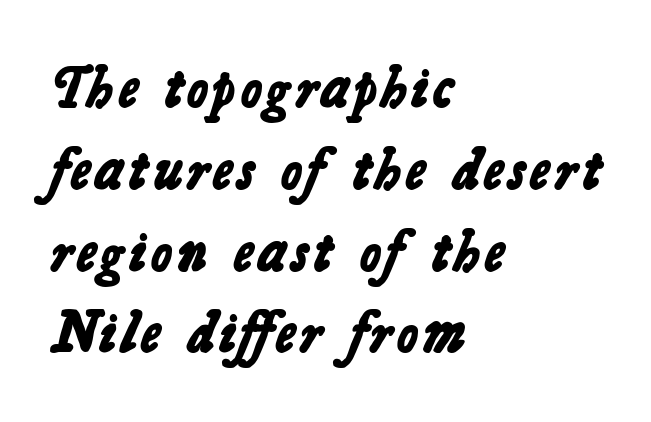
The characters look thick and weighty, a clear bold. The designer went with a sans here, leaving each stem footless. The rendering uses natural spacing where letterforms have individual widths. Regarding leading, the lines here are spaced in the standard way. A clean baseline with only descenders dipping below it.
